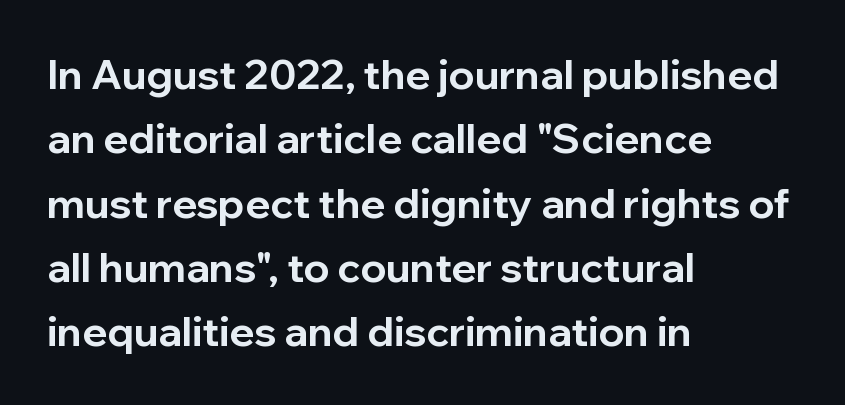
Q: Is the text bold? A: Yes.
Q: Is the text italic (slanted)? A: No, it is upright.
Q: Is the typeface a serif or a sans-serif typeface? A: Sans-serif.
Q: Is the text underlined? A: No.
Q: How is the paragraph aligned? A: Left-aligned.
Q: Is the spacing between letters normal or unusually wide? A: Normal.
Q: Is the spacing between lines tight, normal or loose? A: Normal.
Q: Width (condensed, normal, or wide)? A: Normal.
Q: Stroke contrast? A: Low.
Q: x-height? A: Medium.
Q: Monospaced? A: No.
